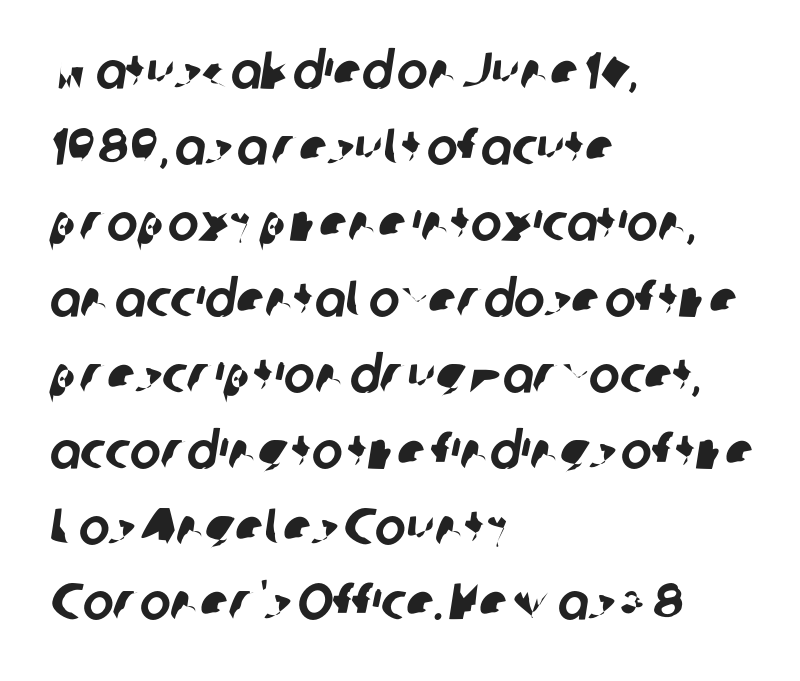
Each row of text sits above clean, open space. Where is the straight margin? On the left. Character widths vary here, with narrow letters taking less room than wide ones. The block of text has a typical density, with ordinary space between rows. You can tell from the bare stems that sans-serif type was used.
